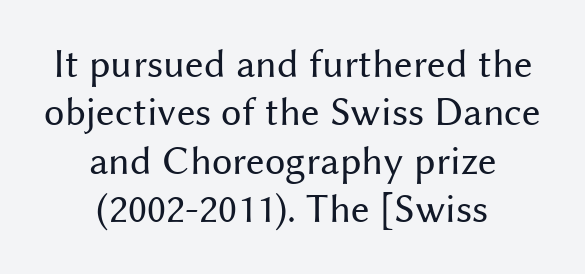
The image shows 41 px regular-weight sans-serif type, upright; set centered, line spacing 1.18x, normal letter spacing, not underlined; medium stroke contrast and a medium x-height.
